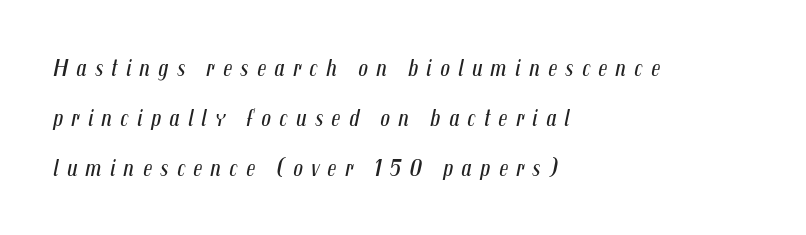
The image shows 24 px text type, italic (leaning right); set left-aligned, loose line spacing (2.09x), unusually wide letter spacing (+0.34 em), not underlined.
